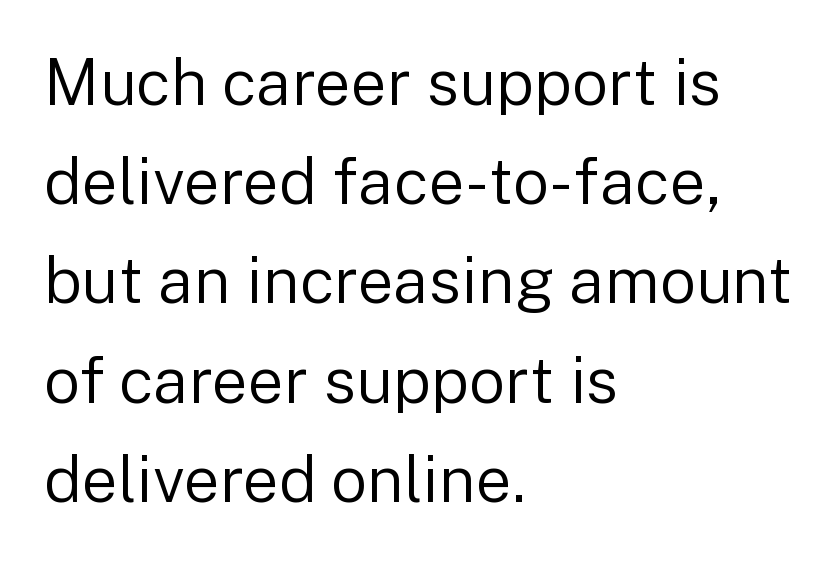
Q: Is the text bold? A: No.
Q: Is the text italic (slanted)? A: No, it is upright.
Q: Is the typeface a serif or a sans-serif typeface? A: Sans-serif.
Q: Is the text underlined? A: No.
Q: How is the paragraph aligned? A: Left-aligned.
Q: Is the spacing between letters normal or unusually wide? A: Normal.
Q: Is the spacing between lines tight, normal or loose? A: Normal.
Q: Width (condensed, normal, or wide)? A: Normal.
Q: Stroke contrast? A: Low.
Q: x-height? A: Medium.
Q: Monospaced? A: No.
